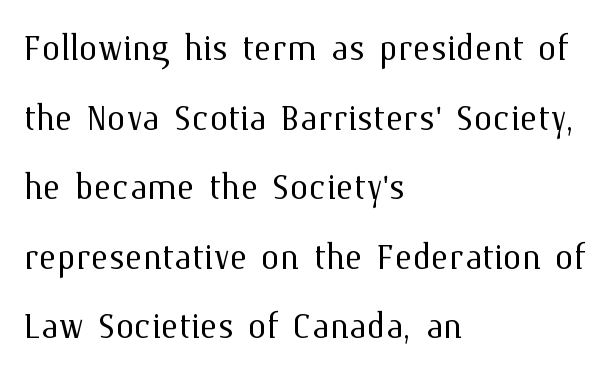
The image shows 47 px light type, upright; set left-aligned, normal line spacing (1.48x), normal letter spacing, not underlined; medium stroke contrast and a medium x-height.
